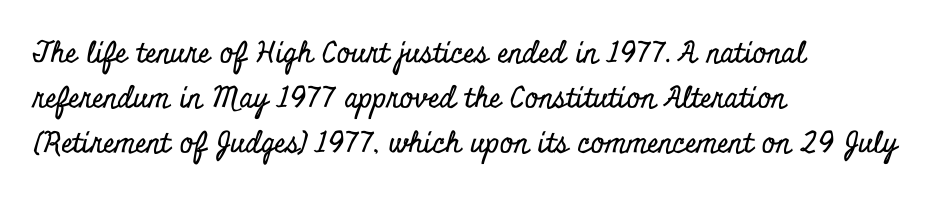
The image shows 29 px condensed serif type; set left-aligned, normal line spacing (1.56x), normal letter spacing, not underlined; low stroke contrast and a small x-height.
